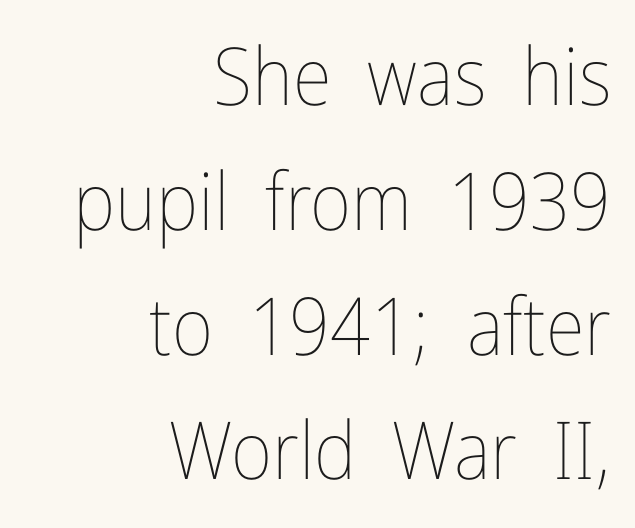
The image shows 80 px thin, condensed type, upright; set right-aligned, normal line spacing (1.56x), normal letter spacing, not underlined; low stroke contrast and a medium x-height.
